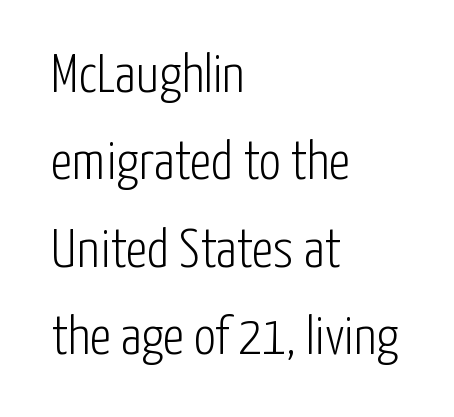
Q: Is the text bold? A: No.
Q: Is the text italic (slanted)? A: No, it is upright.
Q: Is the typeface a serif or a sans-serif typeface? A: Sans-serif.
Q: Is the text underlined? A: No.
Q: How is the paragraph aligned? A: Left-aligned.
Q: Is the spacing between letters normal or unusually wide? A: Normal.
Q: Is the spacing between lines tight, normal or loose? A: Normal.
Q: Width (condensed, normal, or wide)? A: Condensed.
Q: Stroke contrast? A: Low.
Q: x-height? A: Medium.
Q: Monospaced? A: No.
